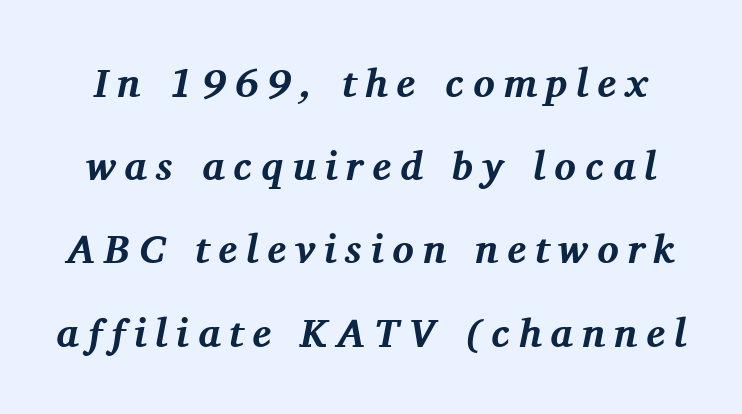
Q: Is the text bold? A: Yes.
Q: Is the text italic (slanted)? A: Yes, it leans right by about 11 degrees.
Q: Is the typeface a serif or a sans-serif typeface? A: Serif.
Q: Is the text underlined? A: No.
Q: Is the spacing between letters normal or unusually wide? A: Unusually wide.
Q: Is the spacing between lines tight, normal or loose? A: Loose.
Q: Width (condensed, normal, or wide)? A: Normal.
Q: Stroke contrast? A: Medium.
Q: x-height? A: Medium.
Q: Monospaced? A: No.
